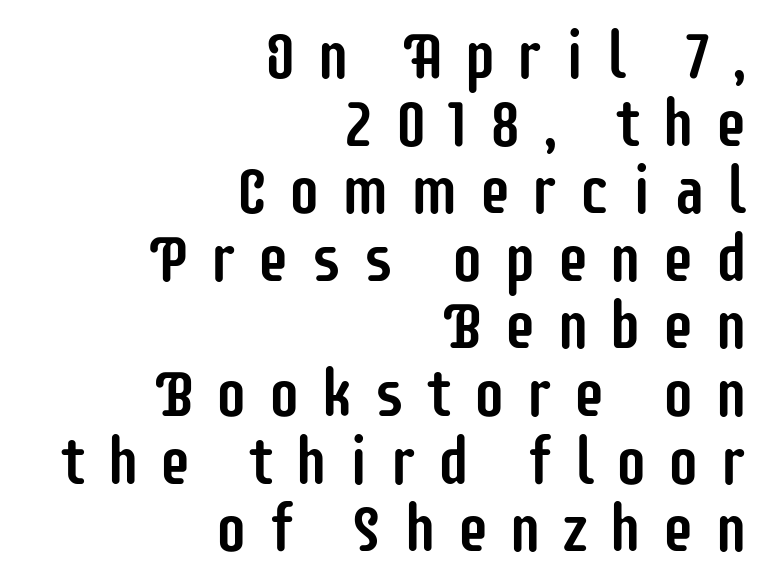
Q: Is the text italic (slanted)? A: No, it is upright.
Q: Is the typeface a serif or a sans-serif typeface? A: Sans-serif.
Q: Is the text underlined? A: No.
Q: How is the paragraph aligned? A: Right-aligned.
Q: Is the spacing between letters normal or unusually wide? A: Unusually wide.
Q: Is the spacing between lines tight, normal or loose? A: Tight.
Q: Width (condensed, normal, or wide)? A: Condensed.
Q: Stroke contrast? A: Low.
Q: x-height? A: Large.
Q: Monospaced? A: No.
